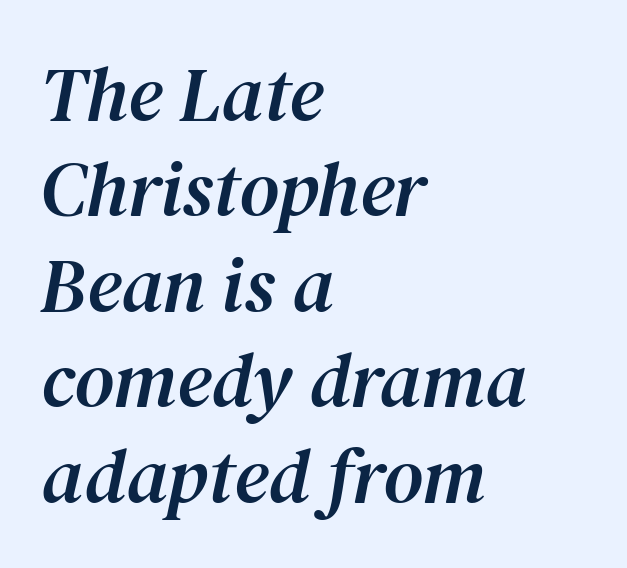
Tracking here is standard; glyphs follow each other at the usual distance. Anything drawn beneath the words? Only blank space. Does the copy run flush right? No — it runs flush left. Looks like regular typesetting: each glyph gets only the width it needs. This sample uses a serif face. Looking at the ascenders, they clearly lean.
